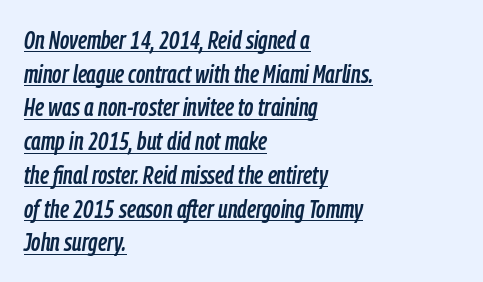
Q: Is the text italic (slanted)? A: Yes, it leans right by about 9 degrees.
Q: Is the text underlined? A: Yes.
Q: How is the paragraph aligned? A: Left-aligned.
Q: Is the spacing between letters normal or unusually wide? A: Normal.
Q: Is the spacing between lines tight, normal or loose? A: Normal.
